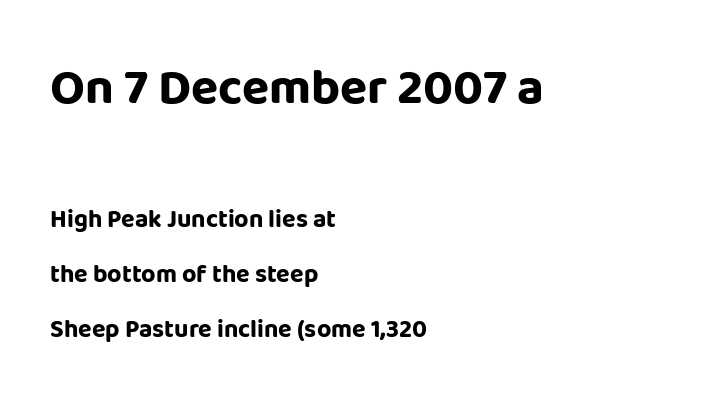
The image shows 50 px bold sans-serif type, upright; set left-aligned, loose line spacing (2.2x), normal letter spacing, not underlined; the first (top) block is 2.0x larger; low stroke contrast and a large x-height.
